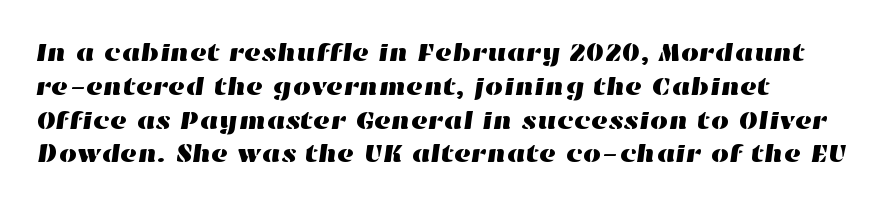
The image shows 26 px text type; set normal line spacing (1.3x), normal letter spacing, not underlined.
